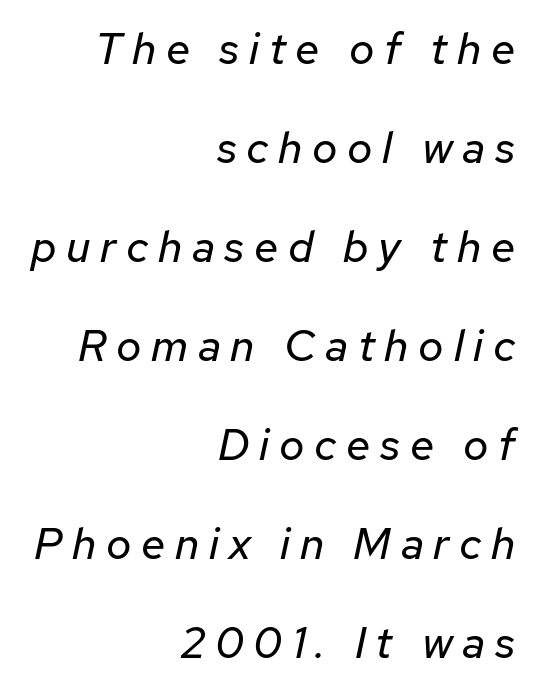
{"italic": "yes", "lean": "right", "slant_degrees": 12, "bold": "no", "weight": "regular", "width": "normal", "stroke_contrast": "low", "x_height": "medium", "monospaced": "no", "underline": "no", "align": "right", "line_spacing": "loose", "line_spacing_ratio": 2.25, "letter_spacing": "wide", "letter_spacing_em": 0.22, "glyph_px": 44}
